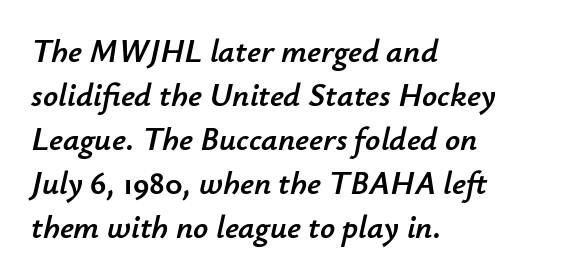
Q: Is the text italic (slanted)? A: Yes, it leans right by about 12 degrees.
Q: Is the text underlined? A: No.
Q: How is the paragraph aligned? A: Left-aligned.
Q: Is the spacing between letters normal or unusually wide? A: Normal.
Q: Is the spacing between lines tight, normal or loose? A: Normal.
Q: Width (condensed, normal, or wide)? A: Normal.
Q: Stroke contrast? A: Low.
Q: x-height? A: Small.
Q: Monospaced? A: No.
